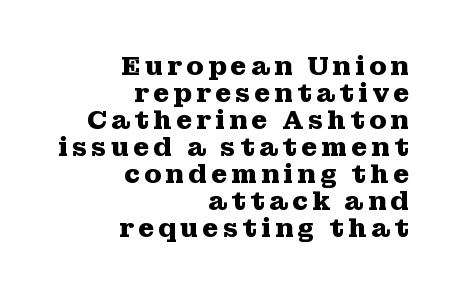
{"italic": "no", "bold": "yes", "underline": "no", "align": "right", "line_spacing": "tight", "line_spacing_ratio": 1.04, "glyph_px": 26}
